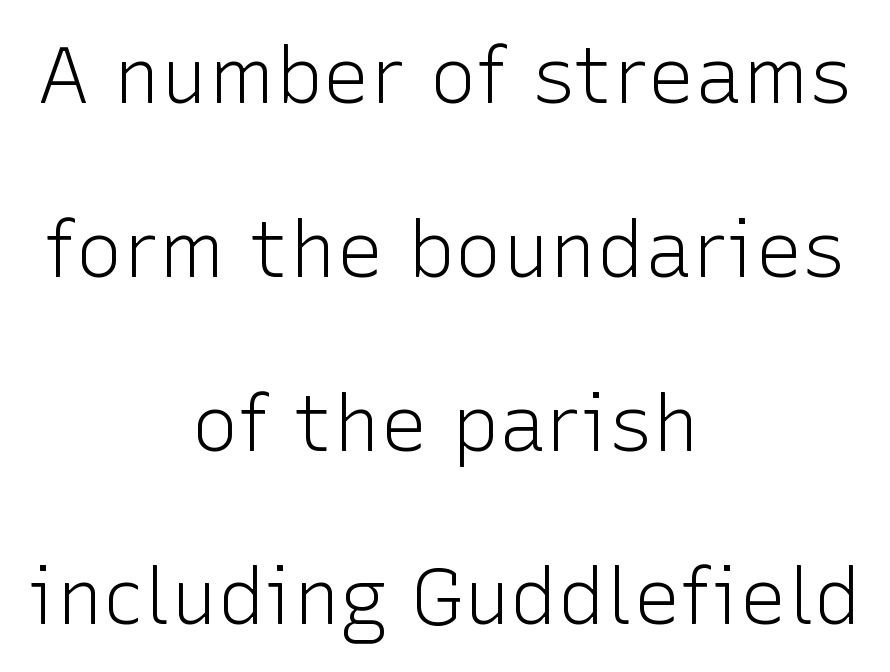
Q: Is the text bold? A: No.
Q: Is the text italic (slanted)? A: No, it is upright.
Q: Is the typeface a serif or a sans-serif typeface? A: Sans-serif.
Q: Is the text underlined? A: No.
Q: How is the paragraph aligned? A: Centered.
Q: Is the spacing between letters normal or unusually wide? A: Normal.
Q: Is the spacing between lines tight, normal or loose? A: Loose.
Q: Width (condensed, normal, or wide)? A: Normal.
Q: Stroke contrast? A: Low.
Q: x-height? A: Medium.
Q: Monospaced? A: No.
